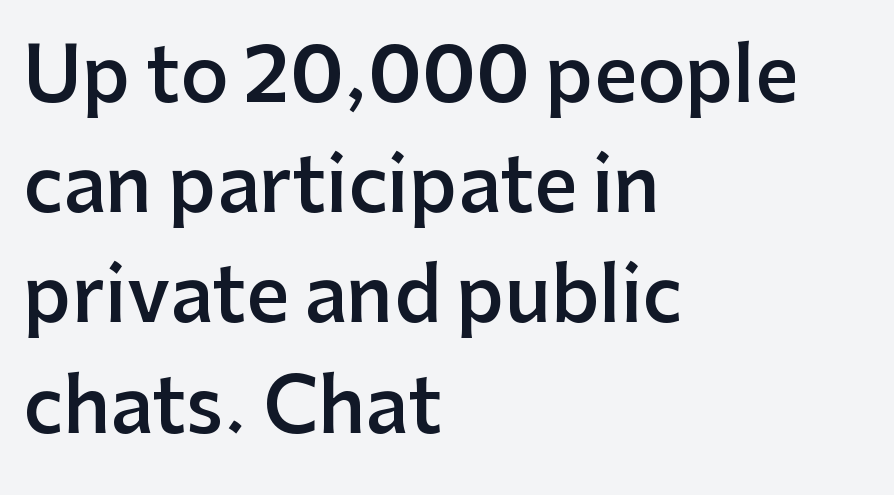
The image shows 75 px semibold sans-serif type, upright; set left-aligned, normal line spacing (1.47x), normal letter spacing, not underlined; low stroke contrast and a medium x-height.
